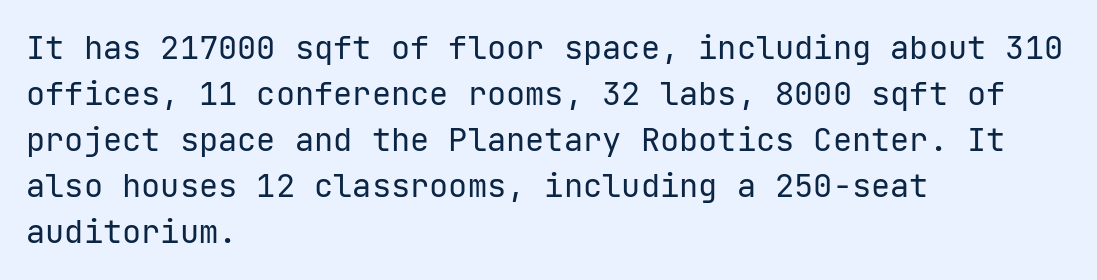
Q: Is the text bold? A: No.
Q: Is the text italic (slanted)? A: No, it is upright.
Q: Is the typeface a serif or a sans-serif typeface? A: Sans-serif.
Q: Is the text underlined? A: No.
Q: How is the paragraph aligned? A: Left-aligned.
Q: Is the spacing between letters normal or unusually wide? A: Normal.
Q: Is the spacing between lines tight, normal or loose? A: Normal.
Q: Width (condensed, normal, or wide)? A: Normal.
Q: Stroke contrast? A: Low.
Q: x-height? A: Medium.
